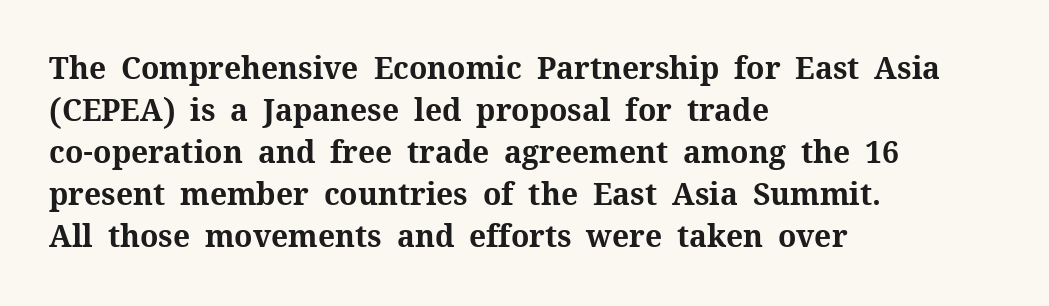
The image shows 30 px bold serif type, upright; set left-aligned, normal line spacing (1.4x), normal letter spacing, not underlined; medium stroke contrast and a medium x-height.
